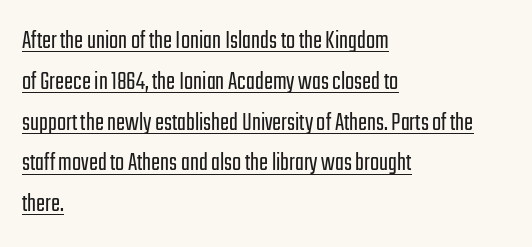
{"italic": "no", "bold": "no", "underline": "yes", "align": "left", "line_spacing": "normal", "line_spacing_ratio": 1.51, "letter_spacing": "normal", "letter_spacing_em": 0.0, "glyph_px": 27}
